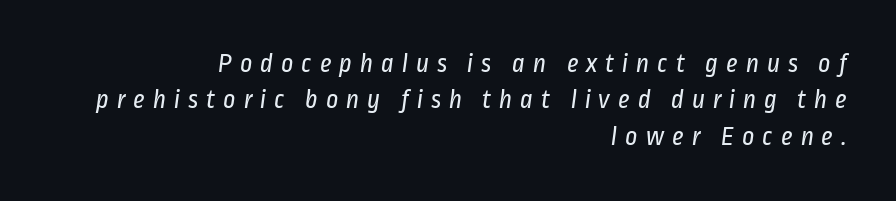
{"bold": "no", "underline": "no", "align": "right", "line_spacing": "normal", "line_spacing_ratio": 1.35, "letter_spacing": "wide", "letter_spacing_em": 0.29, "glyph_px": 27}
